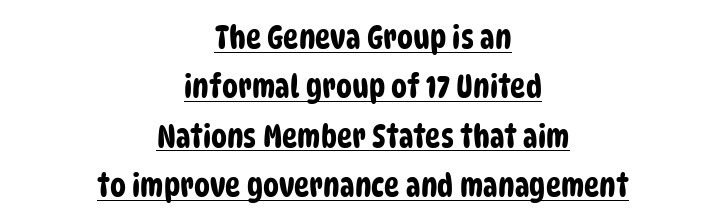
Interline gaps are of average width in this sample. This rendering features underlined lettering. Is the letter spacing exaggerated? No — it looks like the ordinary default. The compositor balanced each line on the midline. Varying glyph widths throughout — classic text-font behaviour.
